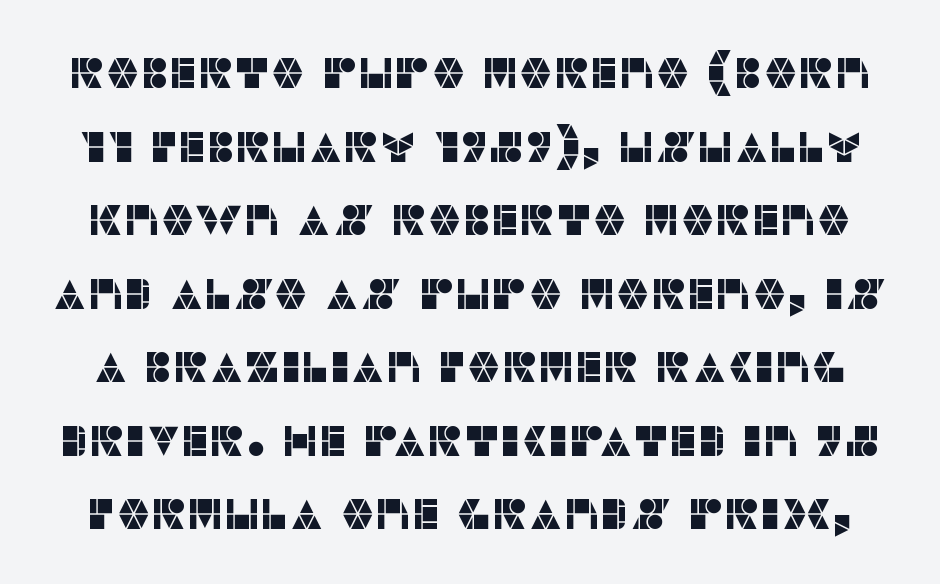
Q: Is the text italic (slanted)? A: No, it is upright.
Q: Is the typeface a serif or a sans-serif typeface? A: Sans-serif.
Q: Is the text underlined? A: No.
Q: Is the spacing between letters normal or unusually wide? A: Normal.
Q: Width (condensed, normal, or wide)? A: Normal.
Q: Stroke contrast? A: Low.
Q: x-height? A: Large.
Q: Monospaced? A: No.
